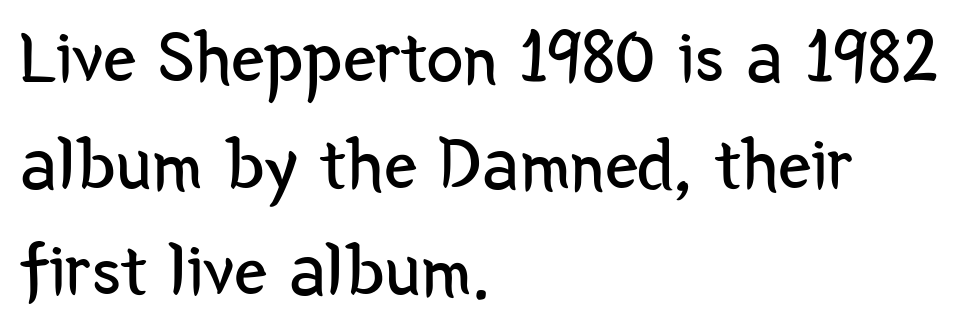
The image shows 74 px regular-weight, condensed sans-serif type, upright; set left-aligned, normal line spacing (1.44x), normal letter spacing, not underlined; low stroke contrast and a medium x-height.
